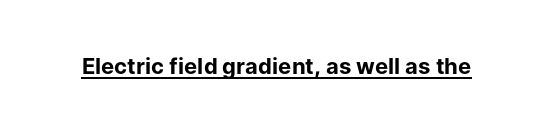
The face used here is rendered with its standard letterfit. These lines were composed using upright roman letters. Strokes here are thick enough to call this a true bold. Is there an underline? Yes — a line sits under the letters.
